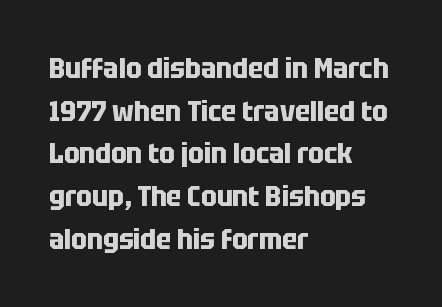
The face used here is proportionally spaced, like ordinary book or web type. The line texture is even and compact thanks to regular tracking. Beneath every word, the page is bare. Summary of weight: heavy, a full bold.
